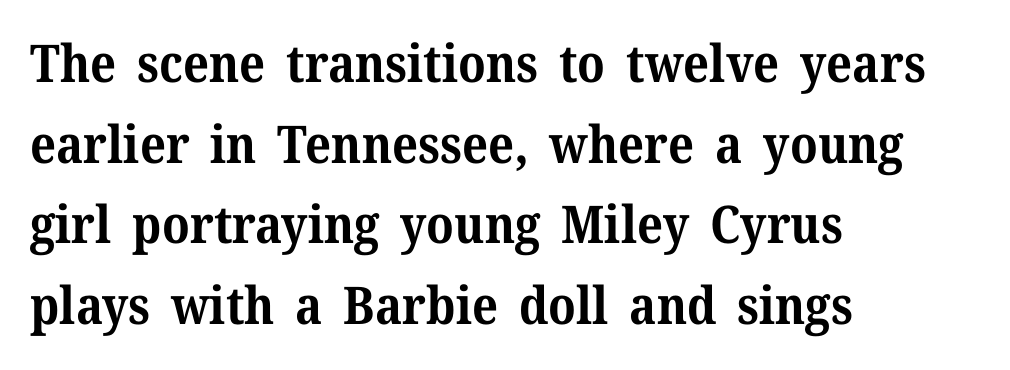
Yep, those are serifs on the letters. Observe the ordinary spacing: letters are neighbours, not strangers. What weight is shown? A full bold with thick strokes. The passage shown is typed in a proportional face where columns would drift. The compositor pushed each line to the left boundary. The axis of the letterforms is exactly vertical.
